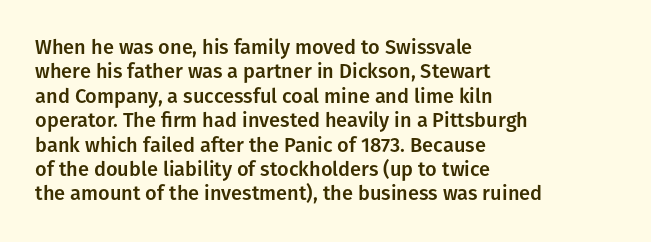
Q: Is the text italic (slanted)? A: No, it is upright.
Q: Is the text underlined? A: No.
Q: How is the paragraph aligned? A: Left-aligned.
Q: Is the spacing between letters normal or unusually wide? A: Normal.
